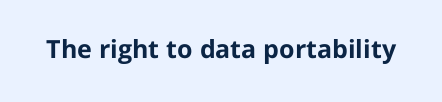
{"italic": "no", "bold": "yes", "underline": "no", "letter_spacing": "normal", "letter_spacing_em": 0.0, "glyph_px": 25}
